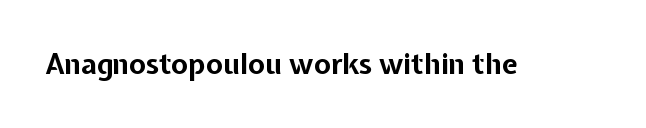
{"serif": "no", "italic": "no", "bold": "yes", "weight": "bold", "width": "normal", "stroke_contrast": "low", "x_height": "medium", "monospaced": "no", "underline": "no", "letter_spacing": "normal", "letter_spacing_em": 0.0, "glyph_px": 28}
